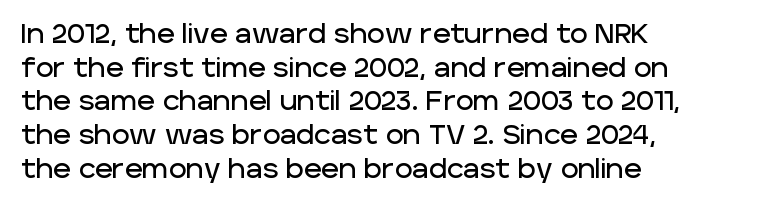
The image shows 27 px text type, upright; set left-aligned, normal line spacing (1.25x), normal letter spacing, not underlined.
